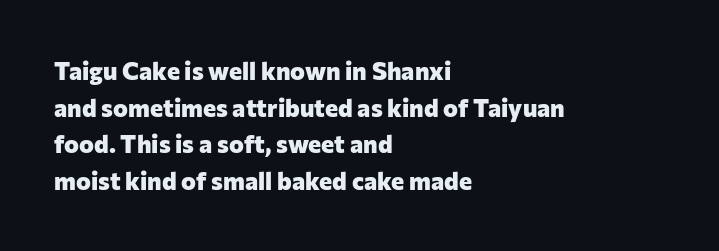
The image shows 25 px bold type, upright; set left-aligned, normal line spacing (1.47x), normal letter spacing, not underlined.
